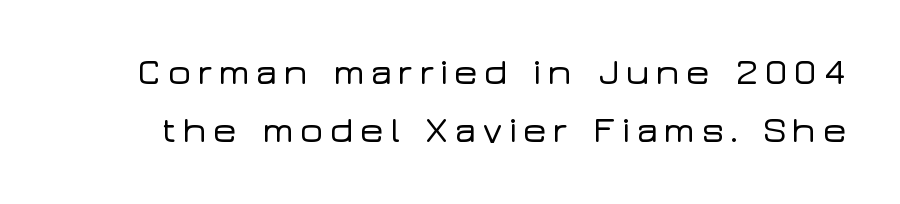
{"serif": "no", "italic": "no", "width": "wide", "stroke_contrast": "low", "x_height": "medium", "monospaced": "no", "underline": "no", "line_spacing": "normal", "line_spacing_ratio": 1.58, "glyph_px": 37}
